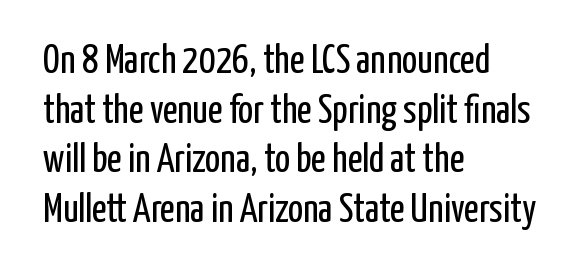
{"serif": "no", "italic": "no", "bold": "no", "weight": "regular", "width": "condensed", "stroke_contrast": "low", "x_height": "medium", "monospaced": "no", "underline": "no", "align": "left", "line_spacing_ratio": 1.24, "letter_spacing": "normal", "letter_spacing_em": 0.0, "glyph_px": 40}
